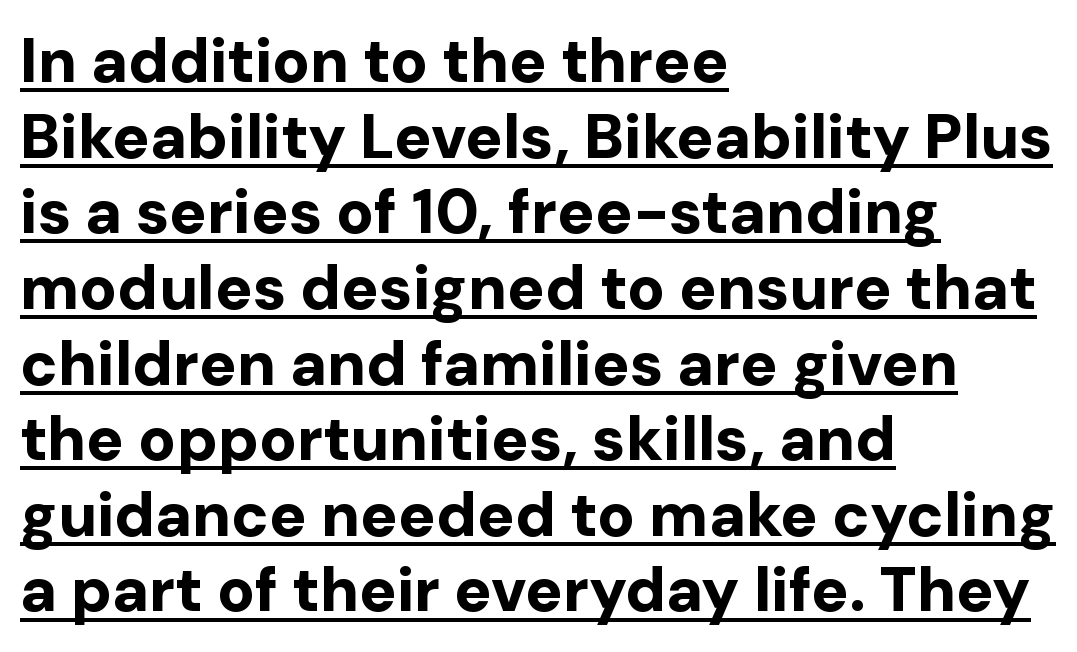
{"serif": "no", "italic": "no", "bold": "yes", "weight": "bold", "width": "normal", "stroke_contrast": "low", "x_height": "medium", "monospaced": "no", "underline": "yes", "align": "left", "line_spacing_ratio": 1.22, "letter_spacing": "normal", "letter_spacing_em": 0.0, "glyph_px": 62}
